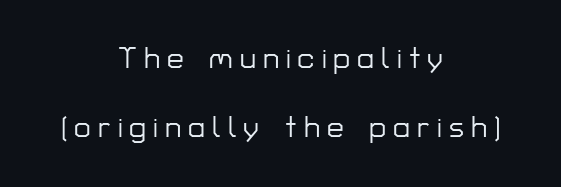
Any mark beneath the type? The region is blank. Ordinary non-slanted type is in use. Neither beginnings nor endings align; midpoints do. Spacing verdict: proportional, widths tailored to each character. This rendering widens character spacing well past its baseline value.
